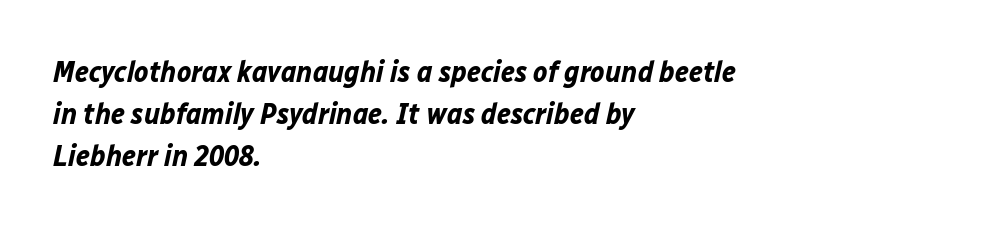
The image shows 30 px bold type, italic (leaning right); set left-aligned, normal line spacing (1.4x), normal letter spacing, not underlined; low stroke contrast and a medium x-height.
